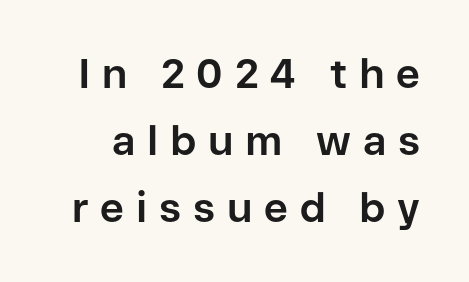
{"serif": "no", "italic": "no", "bold": "yes", "weight": "bold", "width": "normal", "stroke_contrast": "low", "x_height": "medium", "monospaced": "no", "underline": "no", "line_spacing": "normal", "line_spacing_ratio": 1.64, "letter_spacing": "wide", "letter_spacing_em": 0.29, "glyph_px": 41}
